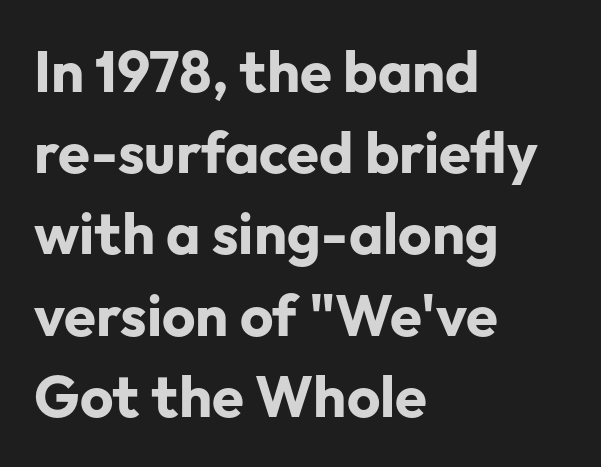
A classic flush-left, rag-right setting is used for this passage. This rendering employs a face without finishing strokes, i.e., a sans-serif. Just letters on the line, the space beneath them empty. Here the designer chose a conventional face with non-uniform glyph widths. Designer's note — italics off, roman on.
